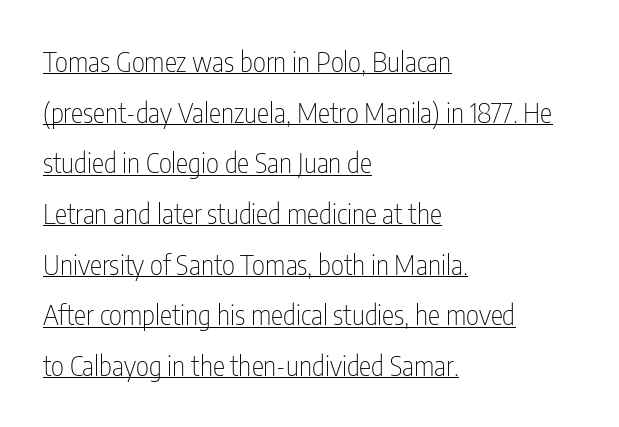
{"serif": "no", "italic": "no", "bold": "no", "weight": "thin", "width": "condensed", "stroke_contrast": "low", "x_height": "medium", "monospaced": "no", "underline": "yes", "align": "left", "line_spacing_ratio": 1.81, "letter_spacing": "normal", "letter_spacing_em": 0.0, "glyph_px": 28}
